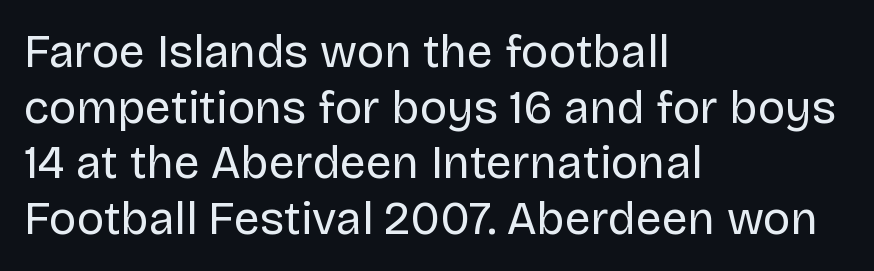
Q: Is the text bold? A: No.
Q: Is the text italic (slanted)? A: No, it is upright.
Q: Is the typeface a serif or a sans-serif typeface? A: Sans-serif.
Q: Is the text underlined? A: No.
Q: How is the paragraph aligned? A: Left-aligned.
Q: Is the spacing between letters normal or unusually wide? A: Normal.
Q: Width (condensed, normal, or wide)? A: Normal.
Q: Stroke contrast? A: Low.
Q: x-height? A: Large.
Q: Monospaced? A: No.
